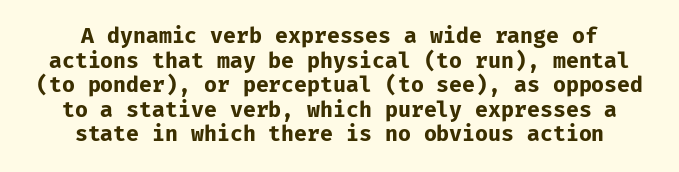
The image shows 21 px bold type, upright; set centered, line spacing 1.17x, normal letter spacing, not underlined.
